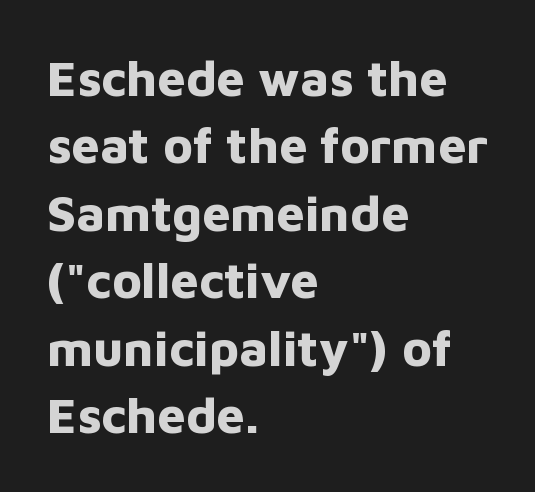
The image shows 50 px bold sans-serif type, upright; set left-aligned, normal line spacing (1.35x), normal letter spacing, not underlined; low stroke contrast and a medium x-height.
